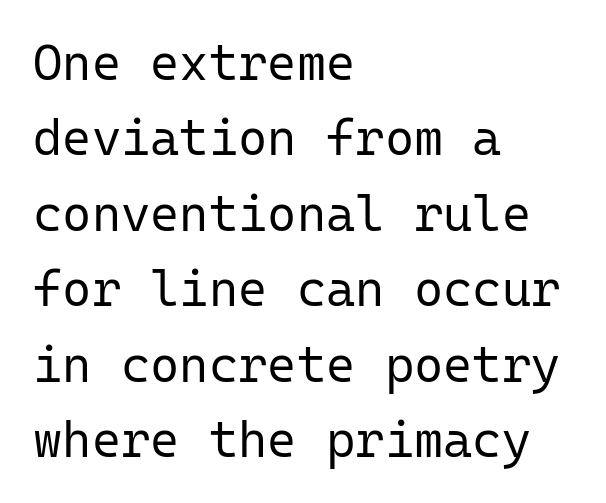
The image shows 50 px regular-weight sans-serif type, upright, monospaced; set left-aligned, normal line spacing (1.51x), normal letter spacing, not underlined; low stroke contrast and a medium x-height.
